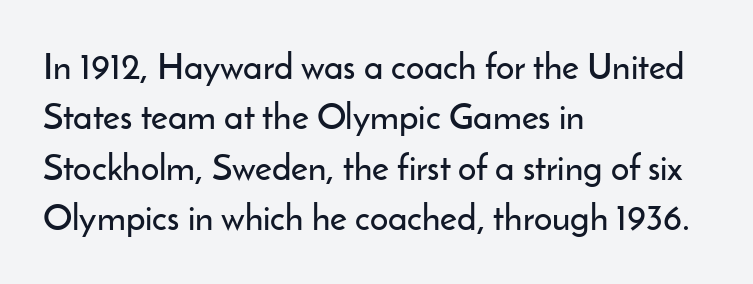
Q: Is the text italic (slanted)? A: No, it is upright.
Q: Is the typeface a serif or a sans-serif typeface? A: Sans-serif.
Q: Is the text underlined? A: No.
Q: How is the paragraph aligned? A: Left-aligned.
Q: Is the spacing between letters normal or unusually wide? A: Normal.
Q: Is the spacing between lines tight, normal or loose? A: Normal.
Q: Width (condensed, normal, or wide)? A: Normal.
Q: Stroke contrast? A: Low.
Q: x-height? A: Small.
Q: Monospaced? A: No.
